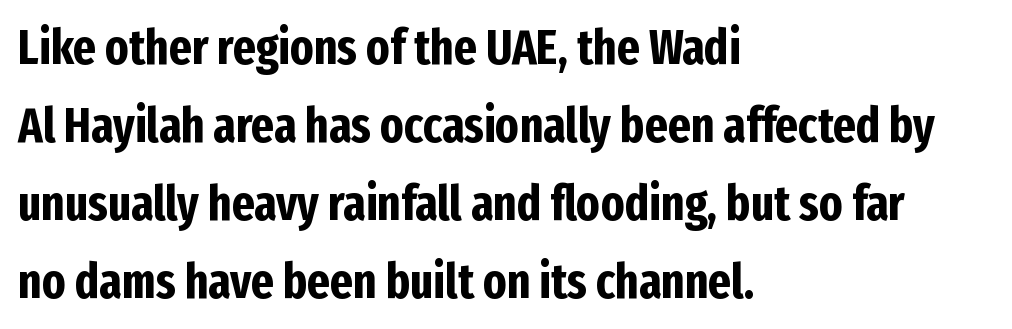
Q: Is the text bold? A: Yes.
Q: Is the text italic (slanted)? A: No, it is upright.
Q: Is the typeface a serif or a sans-serif typeface? A: Sans-serif.
Q: Is the text underlined? A: No.
Q: How is the paragraph aligned? A: Left-aligned.
Q: Is the spacing between letters normal or unusually wide? A: Normal.
Q: Is the spacing between lines tight, normal or loose? A: Normal.
Q: Width (condensed, normal, or wide)? A: Condensed.
Q: Stroke contrast? A: Low.
Q: x-height? A: Medium.
Q: Monospaced? A: No.
